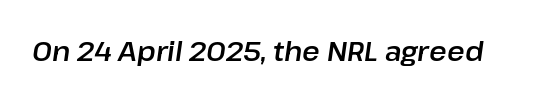
The image shows 27 px text type, italic (leaning right); set normal letter spacing, not underlined.
